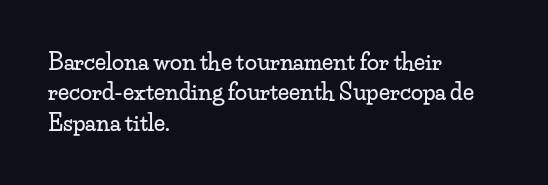
The image shows 22 px text type, upright; set left-aligned, normal line spacing (1.38x), normal letter spacing, not underlined.
